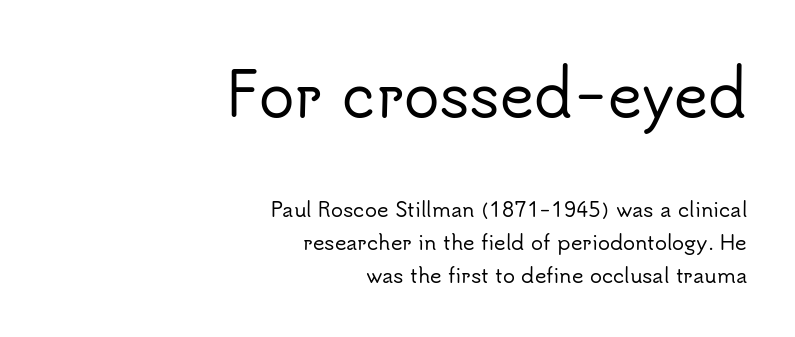
{"serif": "no", "italic": "no", "width": "normal", "stroke_contrast": "low", "x_height": "small", "monospaced": "no", "underline": "no", "align": "right", "line_spacing": "normal", "line_spacing_ratio": 1.65, "letter_spacing": "normal", "letter_spacing_em": 0.0, "larger_block": "first", "size_ratio": 2.95, "glyph_px": 59}
